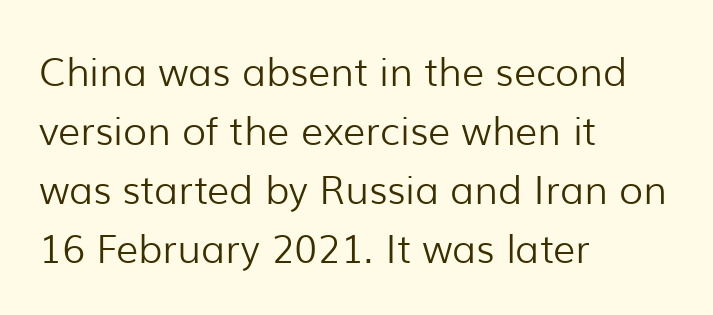
{"serif": "no", "italic": "no", "bold": "no", "weight": "light", "width": "normal", "stroke_contrast": "low", "x_height": "medium", "monospaced": "no", "underline": "no", "align": "left", "line_spacing": "normal", "line_spacing_ratio": 1.51, "letter_spacing": "normal", "letter_spacing_em": 0.0, "glyph_px": 39}
